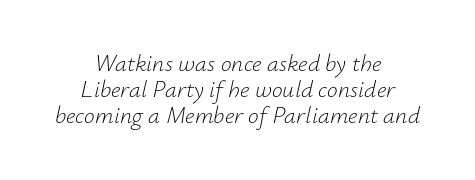
The image shows 24 px text type, italic (leaning right); set centered, tight line spacing (1.09x), normal letter spacing, not underlined.
